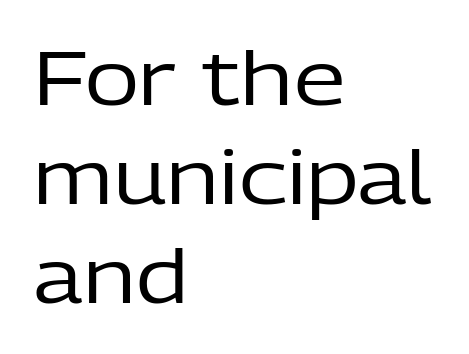
Decoration check: the copy has no underline. Each new line begins a customary step beneath the previous one. Glyph-to-glyph distance matches everyday printed text. Layout note: lines flush left. The face used here is a sans, in the tradition of grotesques and geometrics.
